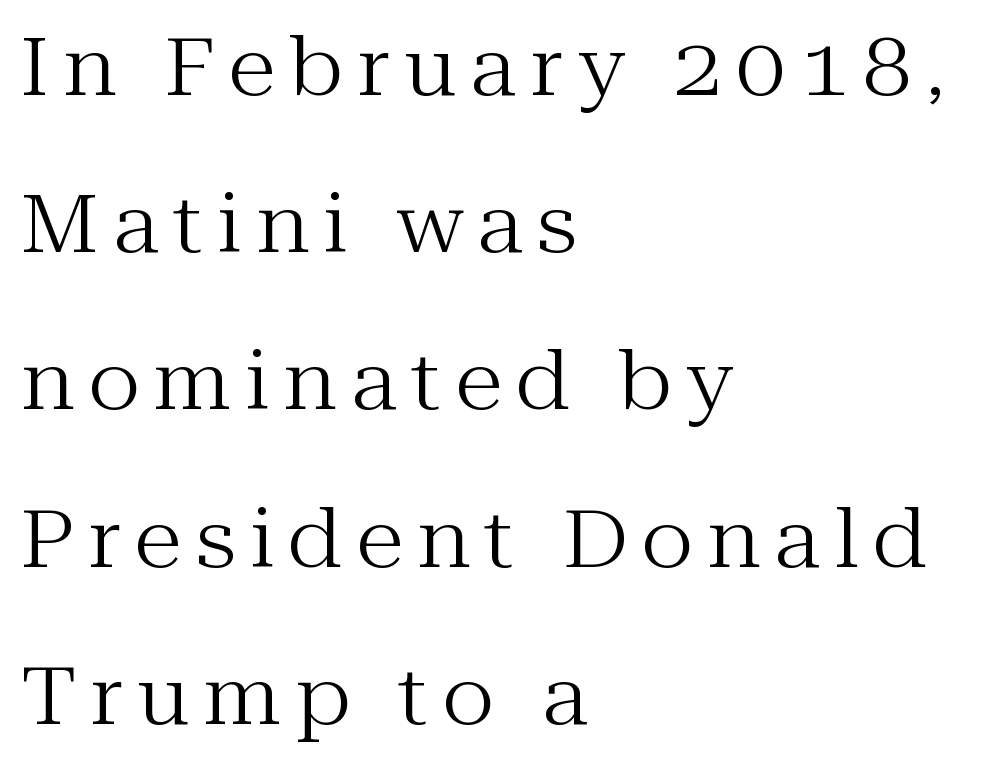
Q: Is the text bold? A: No.
Q: Is the text italic (slanted)? A: No, it is upright.
Q: Is the typeface a serif or a sans-serif typeface? A: Serif.
Q: Is the text underlined? A: No.
Q: How is the paragraph aligned? A: Left-aligned.
Q: Is the spacing between lines tight, normal or loose? A: Loose.
Q: Width (condensed, normal, or wide)? A: Normal.
Q: Stroke contrast? A: Medium.
Q: x-height? A: Medium.
Q: Monospaced? A: No.
